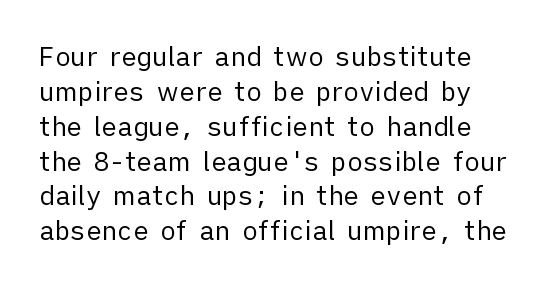
Q: Is the text bold? A: No.
Q: Is the text italic (slanted)? A: No, it is upright.
Q: Is the text underlined? A: No.
Q: Is the spacing between letters normal or unusually wide? A: Normal.
Q: Is the spacing between lines tight, normal or loose? A: Normal.
